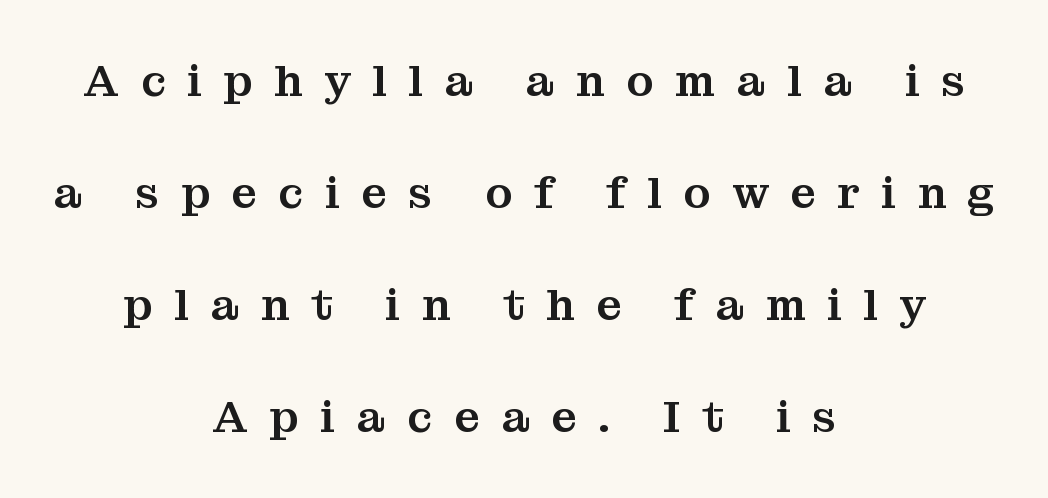
The image shows 45 px serif type, upright; set centered, loose line spacing (2.49x), unusually wide letter spacing (+0.48 em), not underlined; medium stroke contrast and a medium x-height.
